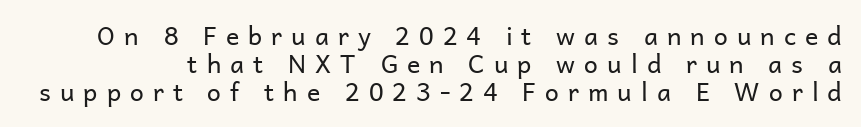
{"italic": "no", "bold": "no", "underline": "no", "line_spacing": "tight", "line_spacing_ratio": 1.12, "letter_spacing": "wide", "letter_spacing_em": 0.36, "glyph_px": 25}
